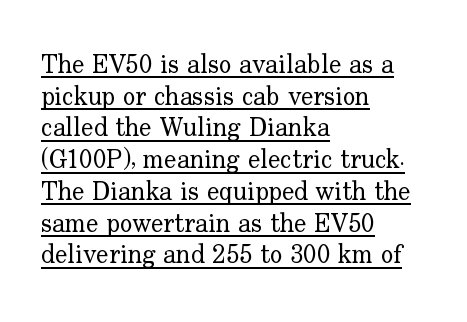
The image shows 26 px text type, upright; set left-aligned, line spacing 1.22x, normal letter spacing, underlined.
